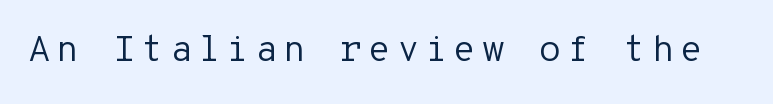
The image shows 37 px regular-weight sans-serif type, upright, monospaced; set not underlined; low stroke contrast and a medium x-height.
